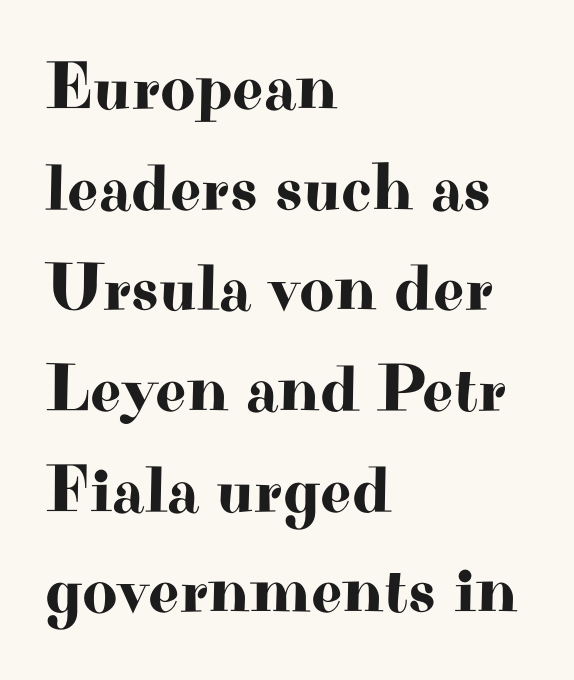
Q: Is the text italic (slanted)? A: No, it is upright.
Q: Is the typeface a serif or a sans-serif typeface? A: Serif.
Q: Is the text underlined? A: No.
Q: How is the paragraph aligned? A: Left-aligned.
Q: Is the spacing between letters normal or unusually wide? A: Normal.
Q: Is the spacing between lines tight, normal or loose? A: Normal.
Q: Width (condensed, normal, or wide)? A: Wide.
Q: Stroke contrast? A: High.
Q: x-height? A: Small.
Q: Monospaced? A: No.
